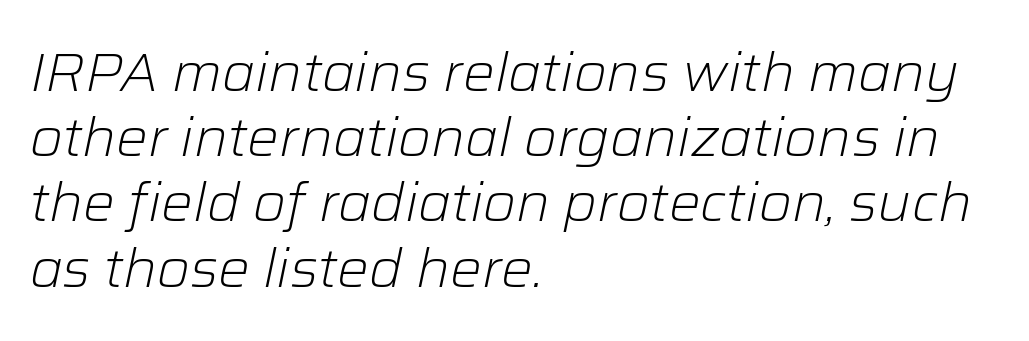
The image shows 53 px light type, italic (leaning right); set left-aligned, line spacing 1.23x, normal letter spacing, not underlined; low stroke contrast and a medium x-height.
